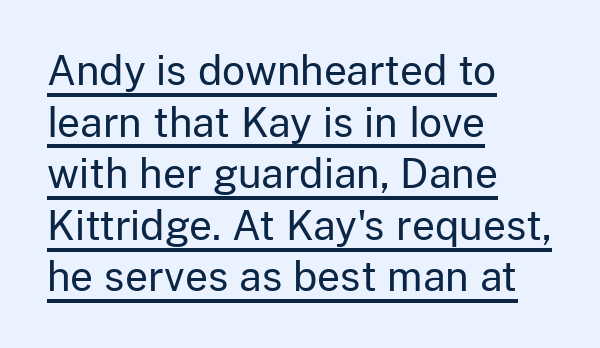
The image shows 40 px regular-weight sans-serif type, upright; set left-aligned, normal line spacing (1.29x), normal letter spacing, underlined; low stroke contrast and a medium x-height.
